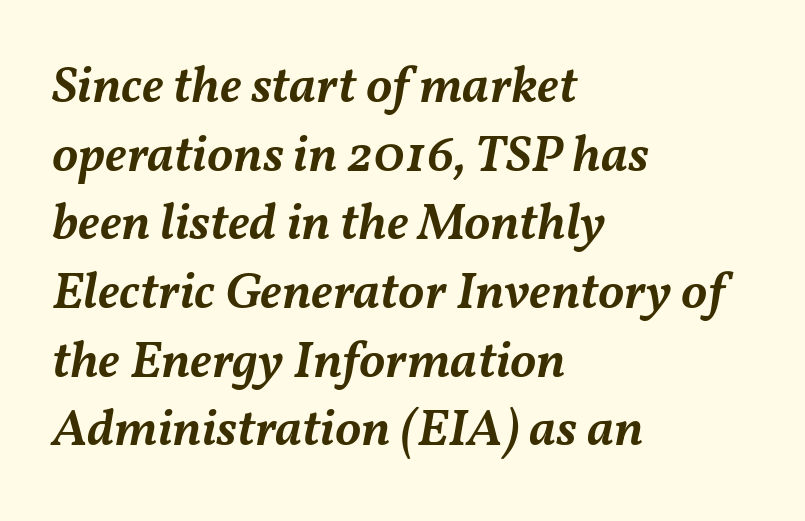
The image shows 52 px semibold type, italic (leaning right); set left-aligned, normal line spacing (1.32x), normal letter spacing, not underlined; medium stroke contrast and a medium x-height.
